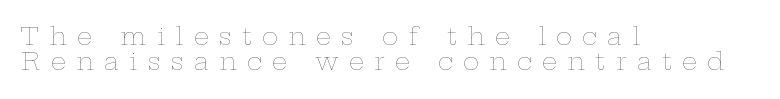
{"italic": "no", "bold": "no", "underline": "no", "align": "left", "line_spacing": "tight", "line_spacing_ratio": 1.05, "letter_spacing": "wide", "letter_spacing_em": 0.43, "glyph_px": 24}
